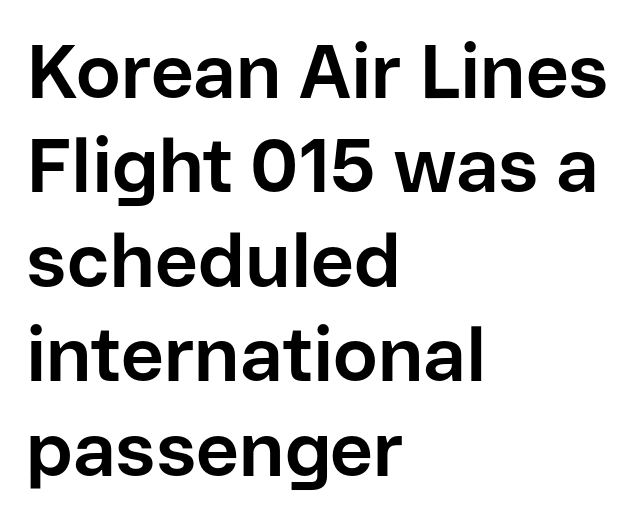
Every letter is thick-stroked: bold, no question. Each row of text sits above clean, open space. This sample keeps an unexceptional amount of space between lines. Varying glyph widths throughout — classic text-font behaviour. This is the regular roman posture of the typeface. Typeset ragged right — the left edge is the straight one.
